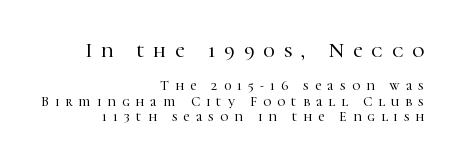
The image shows 21 px text type, upright; set right-aligned, tight line spacing (1.11x), unusually wide letter spacing (+0.43 em), not underlined; the first (top) block is 1.5x larger.
